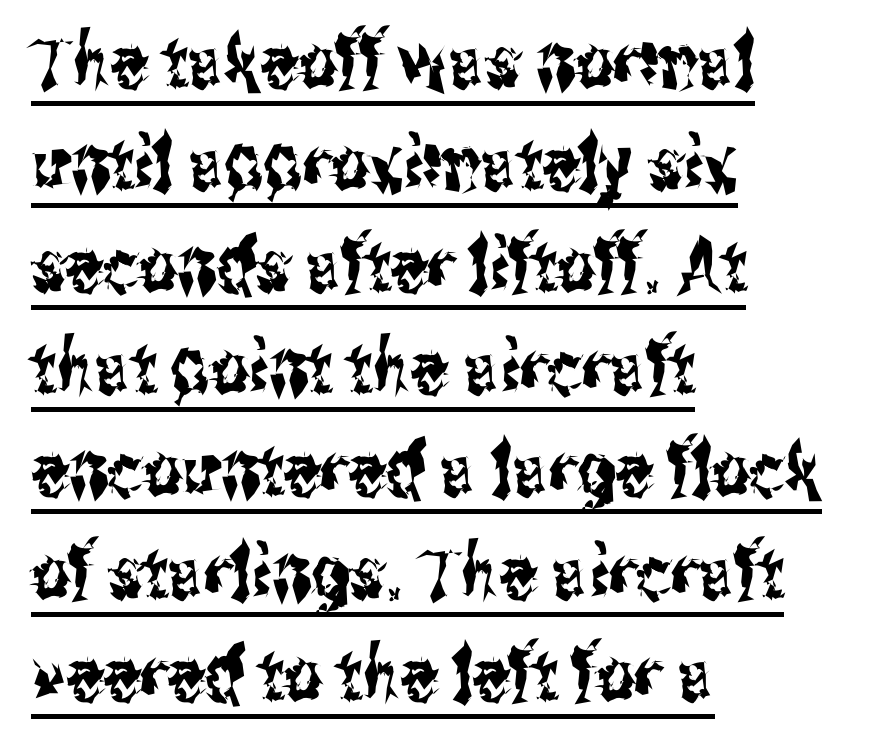
This sample uses a sans-serif face. Tall strokes in this sample are plumb rather than angled. In CSS terms this would be text-align: left. How would I describe the line gaps? Plain and ordinary. The letters advance in unequal steps, a hallmark of proportional type. The gaps between neighbouring characters are ordinary and unremarkable.
